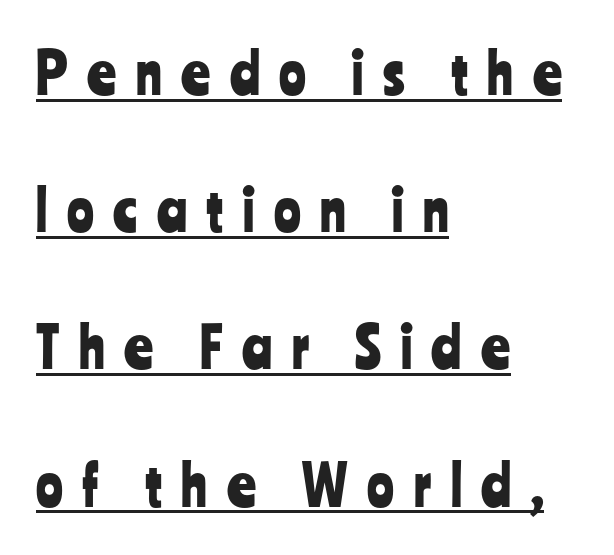
{"serif": "no", "italic": "no", "width": "condensed", "stroke_contrast": "low", "x_height": "medium", "monospaced": "no", "underline": "yes", "align": "left", "line_spacing": "loose", "line_spacing_ratio": 2.45, "letter_spacing": "wide", "letter_spacing_em": 0.35, "glyph_px": 56}
